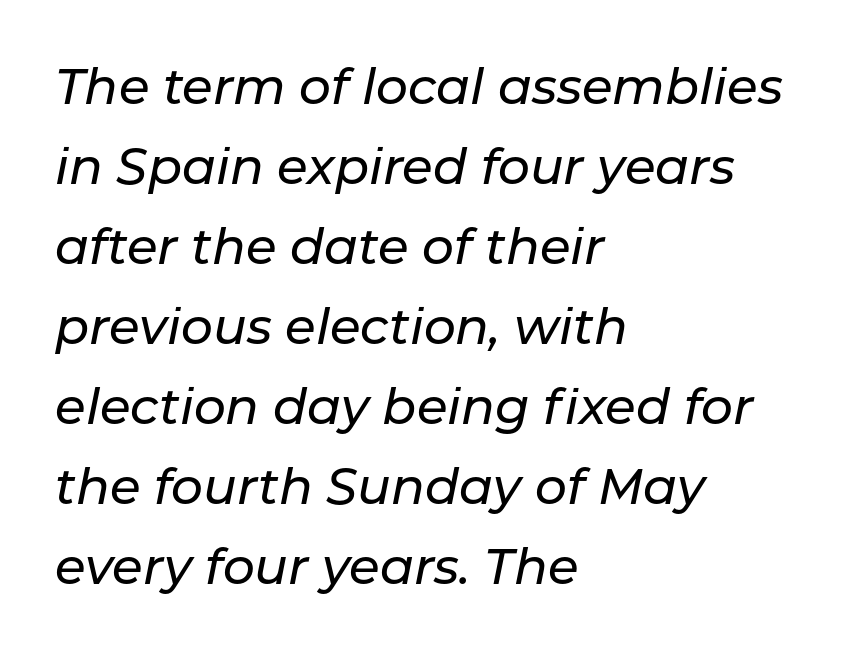
{"italic": "yes", "lean": "right", "slant_degrees": 11, "width": "normal", "stroke_contrast": "low", "x_height": "medium", "monospaced": "no", "underline": "no", "align": "left", "line_spacing": "normal", "line_spacing_ratio": 1.6, "letter_spacing": "normal", "letter_spacing_em": 0.0, "glyph_px": 50}
